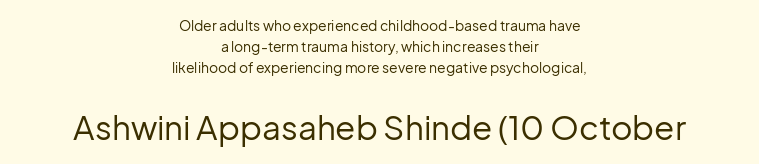
The passage is arranged like a title page — every line centered. Anything drawn beneath the words? Only blank space. Look at the glyph heights: the lower group is clearly the bigger setting. Characters remain perfectly vertical along every line. Think standard paragraph weight, or any step lighter than that. Looks like regular typesetting: each glyph gets only the width it needs.
